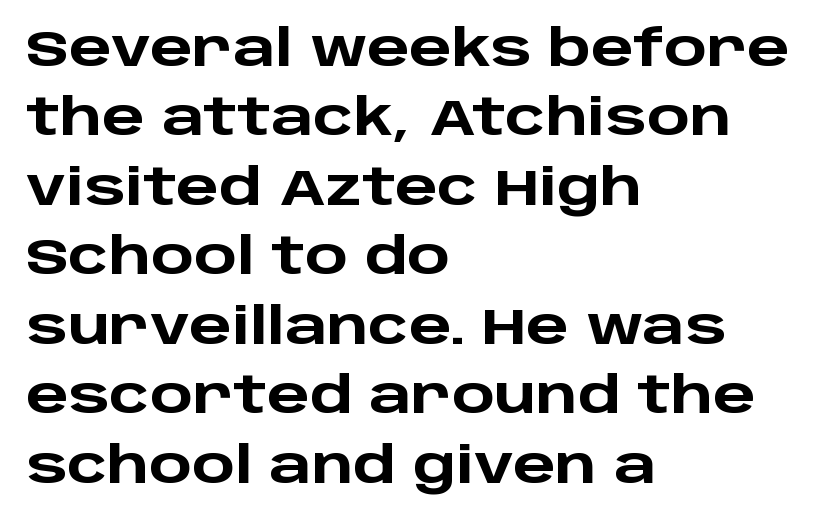
{"serif": "no", "italic": "no", "bold": "yes", "weight": "heavy", "width": "wide", "stroke_contrast": "low", "x_height": "large", "monospaced": "no", "underline": "no", "align": "left", "line_spacing": "normal", "line_spacing_ratio": 1.39, "letter_spacing": "normal", "letter_spacing_em": 0.0, "glyph_px": 50}
